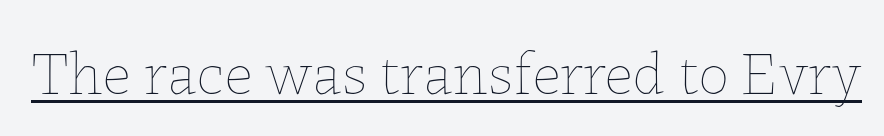
The image shows 62 px thin type, upright; set normal letter spacing, underlined; low stroke contrast and a medium x-height.
